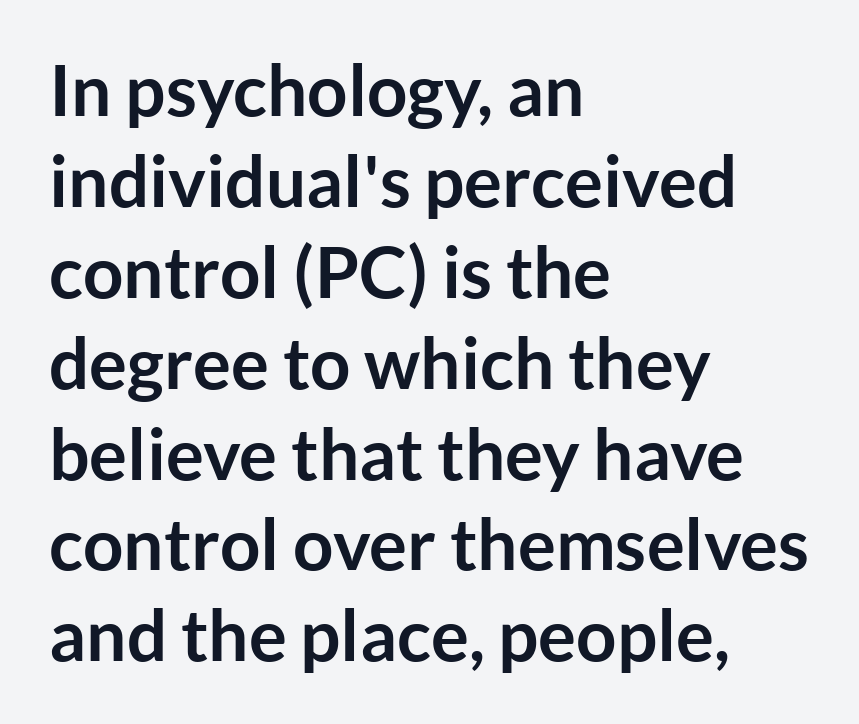
The image shows 71 px semibold sans-serif type, upright; set left-aligned, normal line spacing (1.28x), normal letter spacing, not underlined; low stroke contrast and a medium x-height.
